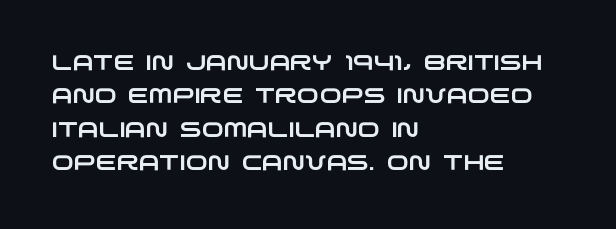
Q: Is the text underlined? A: No.
Q: How is the paragraph aligned? A: Left-aligned.
Q: Is the spacing between letters normal or unusually wide? A: Normal.
Q: Is the spacing between lines tight, normal or loose? A: Normal.
